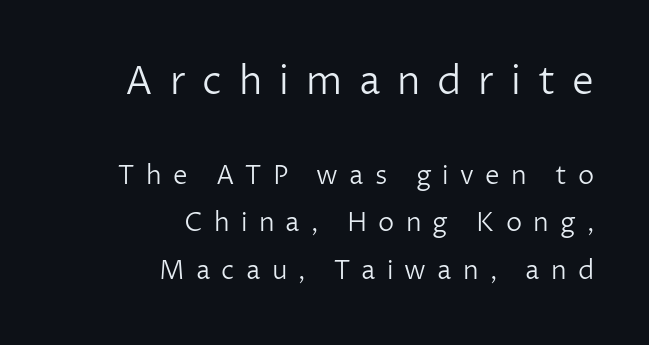
Varying glyph widths throughout — classic text-font behaviour. All the whitespace from short lines collects on the left. The letterforms stand isolated, each surrounded by extra space. Plain, unruled lines of type. Characters remain perfectly vertical along every line. Weight: regular or lighter.
